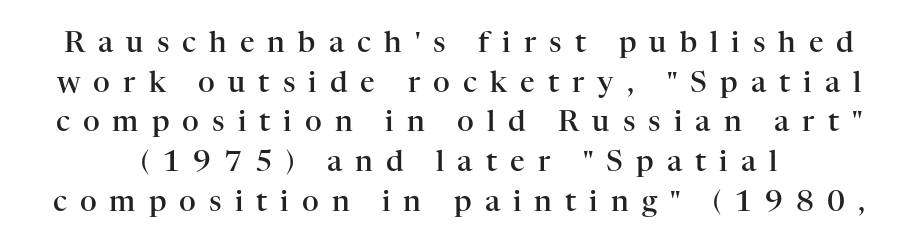
Do the characters align in a grid? No, the font is proportional. The lines sit at an ordinary, default distance from one another. You can tell from the footed stems that serif type was used. These lines carry some extra weight — a demibold, not a full bold. Does the lettering tilt? It doesn't — this is upright. Characters follow at a spacing far wider than the type designer built in.
